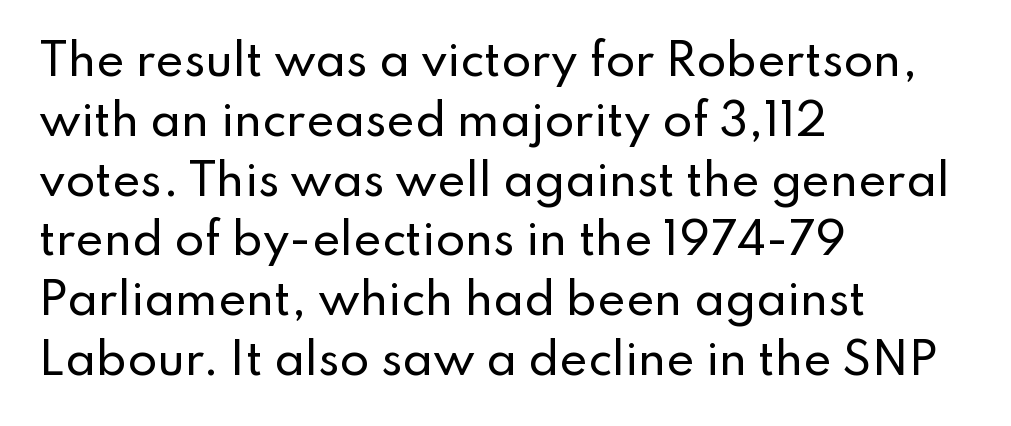
Characters follow at the spacing the type designer built in. A clean baseline with only descenders dipping below it. The letters stand upright; this is a roman face. Type style note: lacks serifs.
